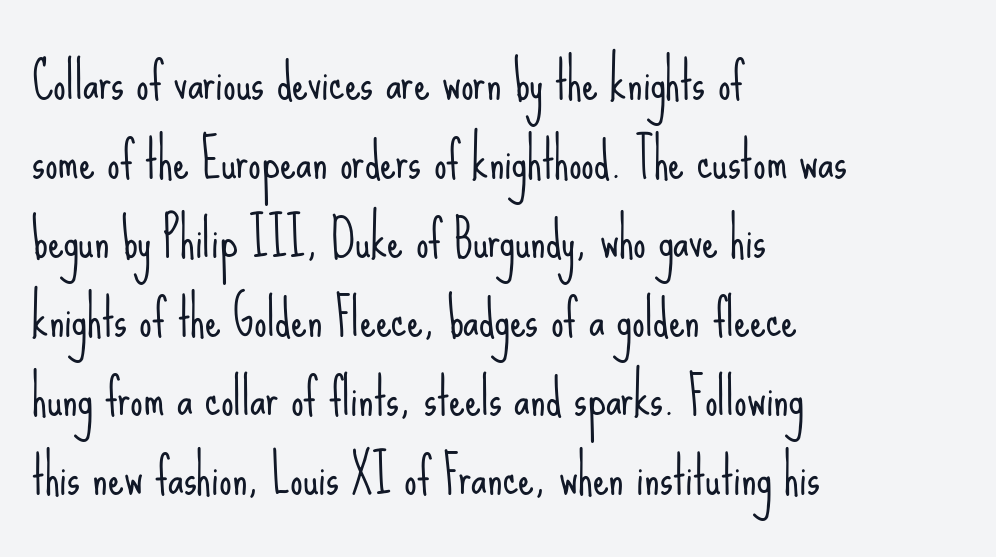
The image shows 50 px light, condensed sans-serif type, upright; set left-aligned, normal line spacing (1.58x), normal letter spacing, not underlined; low stroke contrast and a small x-height.
